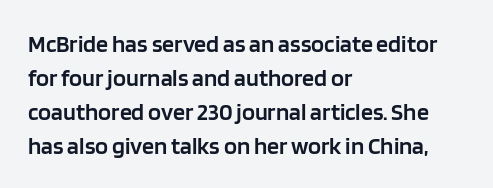
{"italic": "no", "bold": "semi", "underline": "no", "align": "left", "line_spacing": "normal", "line_spacing_ratio": 1.41, "letter_spacing": "normal", "letter_spacing_em": 0.0, "glyph_px": 24}
